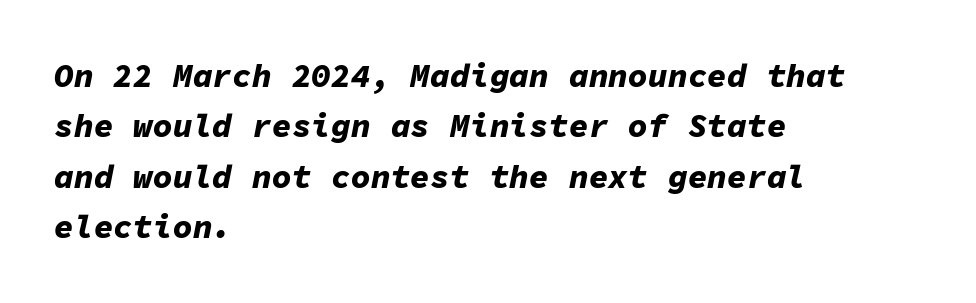
{"italic": "yes", "lean": "right", "slant_degrees": 11, "bold": "yes", "weight": "bold", "width": "normal", "stroke_contrast": "low", "x_height": "medium", "monospaced": "yes", "underline": "no", "align": "left", "line_spacing": "normal", "line_spacing_ratio": 1.53, "letter_spacing": "normal", "letter_spacing_em": 0.0, "glyph_px": 33}
